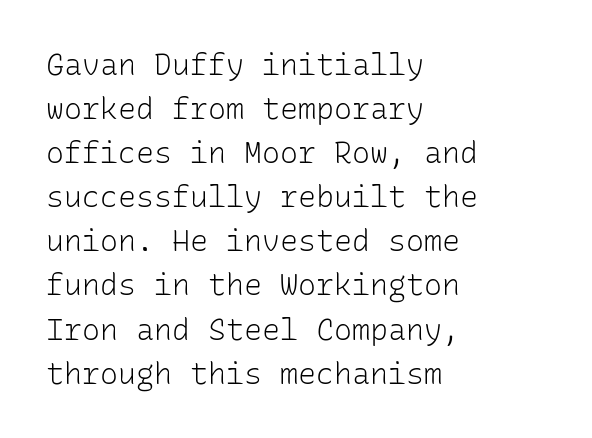
Tall strokes in this sample are plumb rather than angled. Does the leading feel generous? No, just average. These glyphs show unthickened strokes, regular width or finer. This rendering uses left alignment, leaving the right contour irregular.
